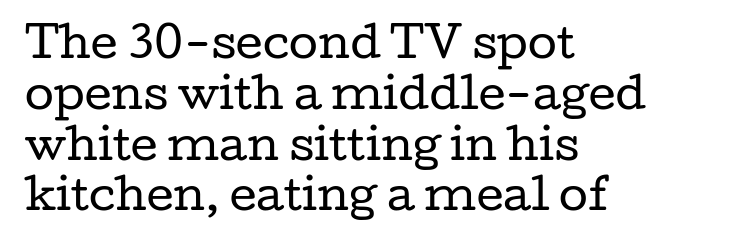
The image shows 42 px regular-weight, wide serif type, upright; set left-aligned, line spacing 1.21x, normal letter spacing, not underlined; low stroke contrast and a medium x-height.
